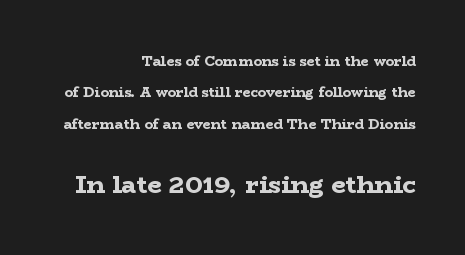
Emphasis by weight is at full strength: bold. In terms of letterspacing, this is plain default setting. Underlining? Definitely not there. Which chunk is bigger? The second one — the bottom block dwarfs the top. The lines are quadded right.
